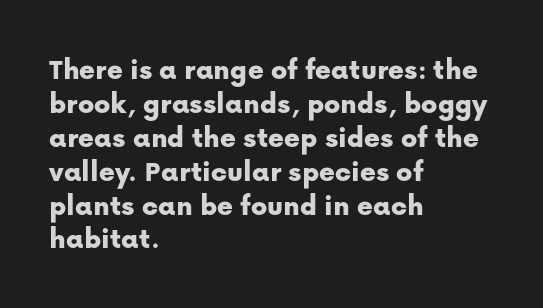
The image shows 30 px sans-serif type, upright; set left-aligned, tight line spacing (1.13x), normal letter spacing, not underlined; low stroke contrast and a medium x-height.
